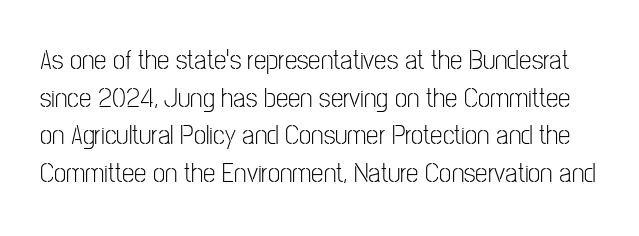
The image shows 28 px light, condensed sans-serif type, upright; set normal line spacing (1.34x), normal letter spacing, not underlined; low stroke contrast and a medium x-height.
